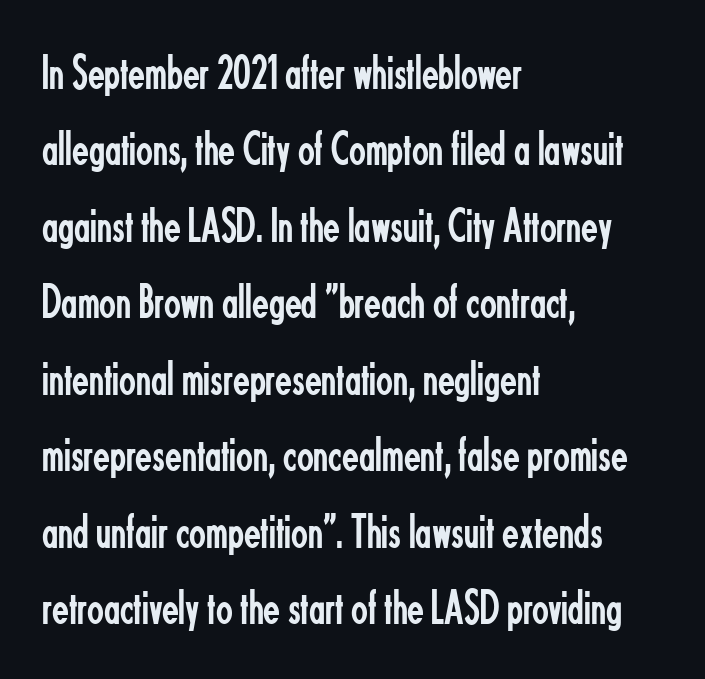
{"serif": "no", "italic": "no", "bold": "no", "weight": "regular", "width": "condensed", "stroke_contrast": "low", "x_height": "small", "monospaced": "no", "underline": "no", "align": "left", "line_spacing": "normal", "line_spacing_ratio": 1.56, "letter_spacing": "normal", "letter_spacing_em": 0.0, "glyph_px": 49}
